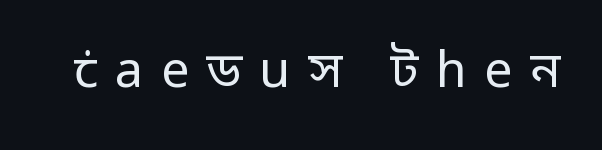
Italic: no, the glyphs are upright roman. The passage shown is not bold in any degree. You could not count columns in this text — the font is proportionally spaced. The space beneath each line is pristine and unruled. Words appear elongated and porous because spacing is wide. Typographically, this falls in the sans-serif category.
